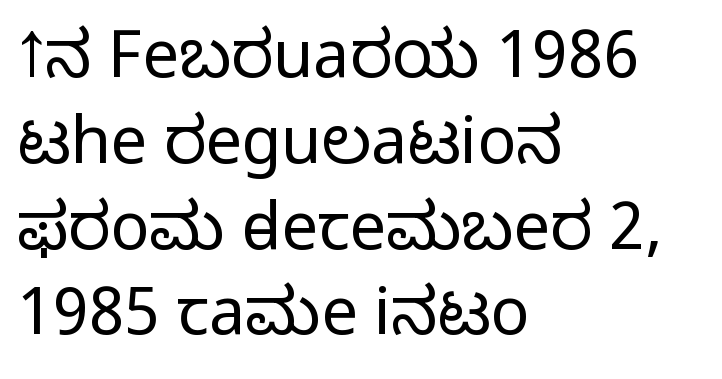
Regular leading. Quick note: not italic, upright. Here the glyphs are tracked normally, forming tight word shapes. Unlike a traditional serif, this face leaves its strokes unadorned. Compared with a typical body face, this is equally light or lighter still. The typesetter chose a ragged-right arrangement here.
